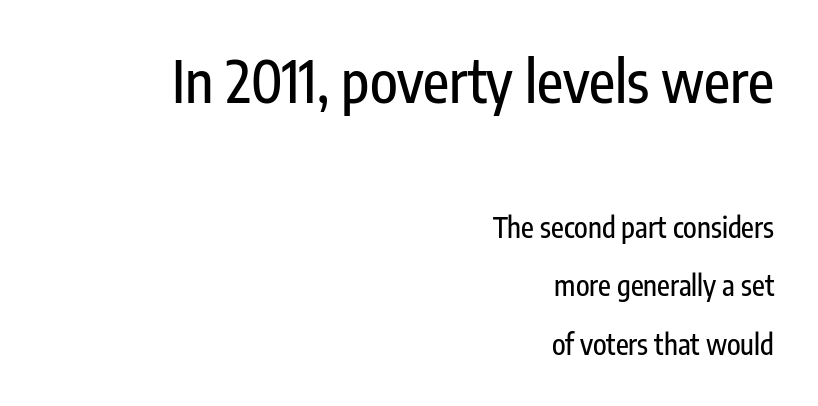
The face used here is proportionally spaced, like ordinary book or web type. Type size steps down from the first block to the second. Honestly, there is no underline to notice here at all. Baseline-to-baseline distance is far greater than the letter height. Regarding serifs, this sample does without them.
